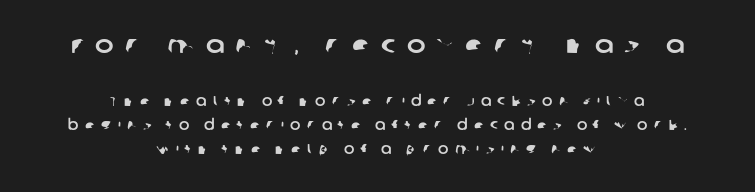
Large over small — that's the arrangement of the two blocks here. Here the glyphs are tracked loosely, breaking word shapes into spaced letters. Successive baselines arrive at the customary interval. Honestly, there is no underline to notice here at all.
